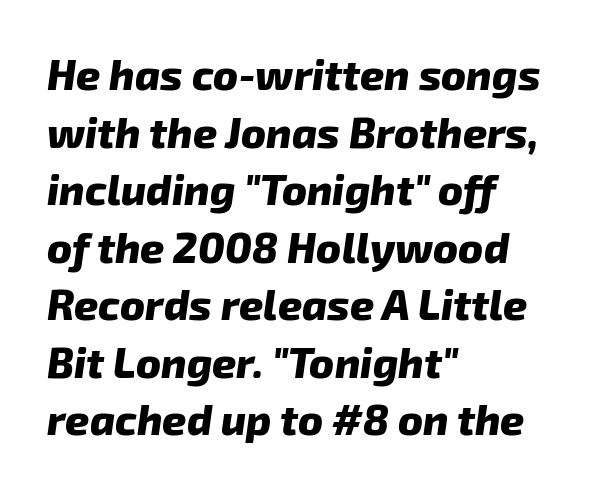
{"serif": "no", "bold": "yes", "weight": "heavy", "width": "normal", "stroke_contrast": "low", "x_height": "medium", "monospaced": "no", "underline": "no", "align": "left", "line_spacing": "normal", "line_spacing_ratio": 1.37, "letter_spacing": "normal", "letter_spacing_em": 0.0, "glyph_px": 42}
